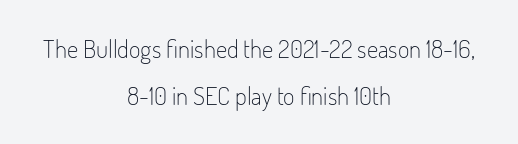
This is the regular roman posture of the typeface. Tracking here is standard; glyphs follow each other at the usual distance. Heaviness? Minimal to ordinary, like unemphasized prose. Underline: absent.
